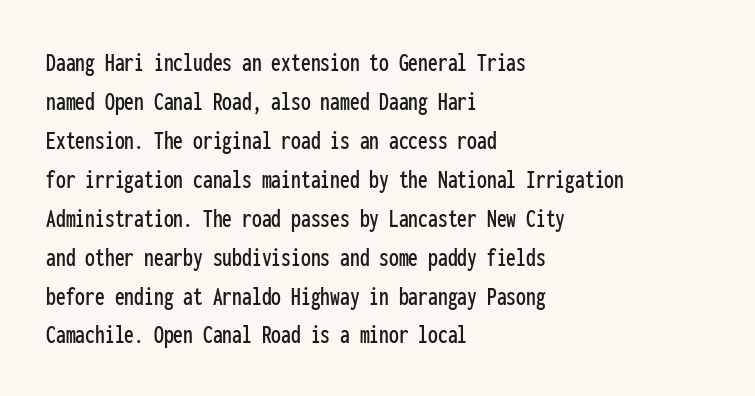
Q: Is the text italic (slanted)? A: No, it is upright.
Q: Is the typeface a serif or a sans-serif typeface? A: Sans-serif.
Q: Is the text underlined? A: No.
Q: How is the paragraph aligned? A: Left-aligned.
Q: Is the spacing between letters normal or unusually wide? A: Normal.
Q: Is the spacing between lines tight, normal or loose? A: Normal.
Q: Width (condensed, normal, or wide)? A: Condensed.
Q: Stroke contrast? A: Low.
Q: x-height? A: Medium.
Q: Monospaced? A: Yes.
